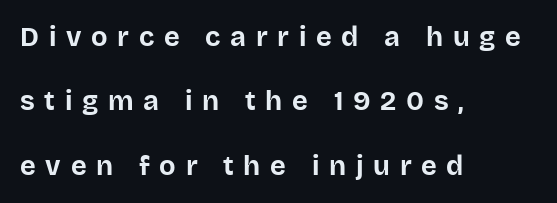
{"italic": "no", "bold": "yes", "underline": "no", "align": "left", "line_spacing": "loose", "line_spacing_ratio": 2.38, "letter_spacing": "wide", "letter_spacing_em": 0.36, "glyph_px": 27}
